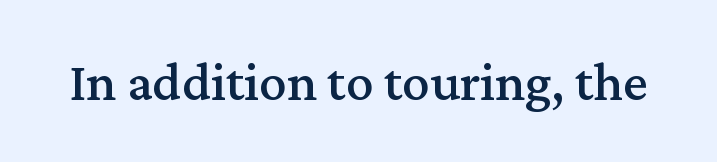
{"serif": "yes", "italic": "no", "width": "normal", "stroke_contrast": "medium", "x_height": "medium", "monospaced": "no", "underline": "no", "letter_spacing": "normal", "letter_spacing_em": 0.0, "glyph_px": 55}
